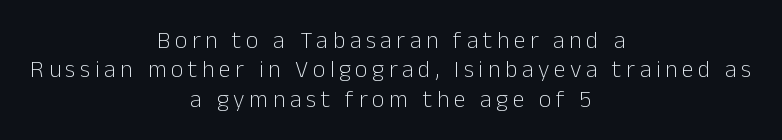
{"italic": "no", "bold": "no", "underline": "no", "align": "center", "line_spacing_ratio": 1.22, "glyph_px": 24}
